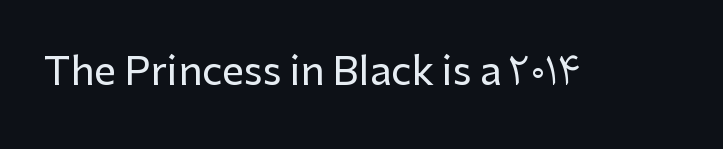
The image shows 39 px sans-serif type, upright; set normal letter spacing, not underlined; low stroke contrast and a medium x-height.
